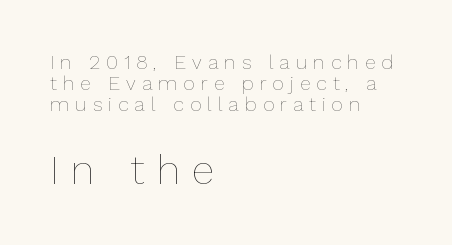
Q: Is the text bold? A: No.
Q: Is the text italic (slanted)? A: No, it is upright.
Q: Is the text underlined? A: No.
Q: How is the paragraph aligned? A: Left-aligned.
Q: Is the spacing between letters normal or unusually wide? A: Unusually wide.
Q: Is the spacing between lines tight, normal or loose? A: Tight.
Q: Which block of text is set in a larger size, the first (top) or the second (bottom)? A: The second (bottom) one.
Q: Width (condensed, normal, or wide)? A: Normal.
Q: Stroke contrast? A: Low.
Q: x-height? A: Medium.
Q: Monospaced? A: No.
